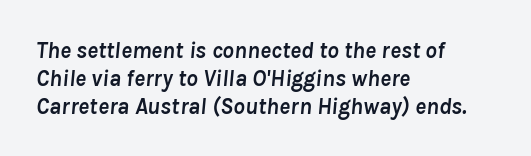
Heavy-handed strokes throughout: this text is bold. These lines stack with their left ends in a neat column. The tracking reads as untouched default to a designer's eye. Does the lettering tilt? It does — this is italic.
